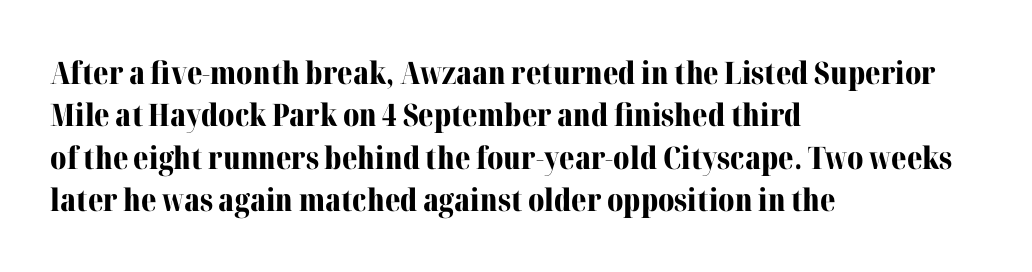
{"serif": "yes", "italic": "no", "bold": "yes", "weight": "bold", "width": "normal", "stroke_contrast": "medium", "x_height": "medium", "monospaced": "no", "underline": "no", "align": "left", "line_spacing": "normal", "line_spacing_ratio": 1.37, "letter_spacing": "normal", "letter_spacing_em": 0.0, "glyph_px": 31}
